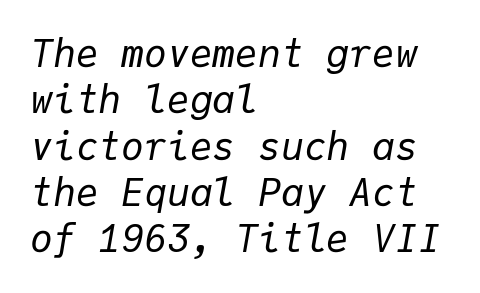
{"italic": "yes", "lean": "right", "slant_degrees": 9, "bold": "no", "weight": "regular", "width": "normal", "stroke_contrast": "low", "x_height": "medium", "monospaced": "yes", "underline": "no", "align": "left", "line_spacing_ratio": 1.22, "letter_spacing": "normal", "letter_spacing_em": 0.0, "glyph_px": 38}
